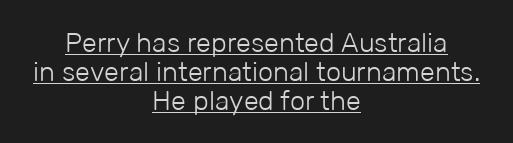
Q: Is the text bold? A: No.
Q: Is the text italic (slanted)? A: No, it is upright.
Q: Is the text underlined? A: Yes.
Q: How is the paragraph aligned? A: Centered.
Q: Is the spacing between letters normal or unusually wide? A: Normal.
Q: Is the spacing between lines tight, normal or loose? A: Tight.
